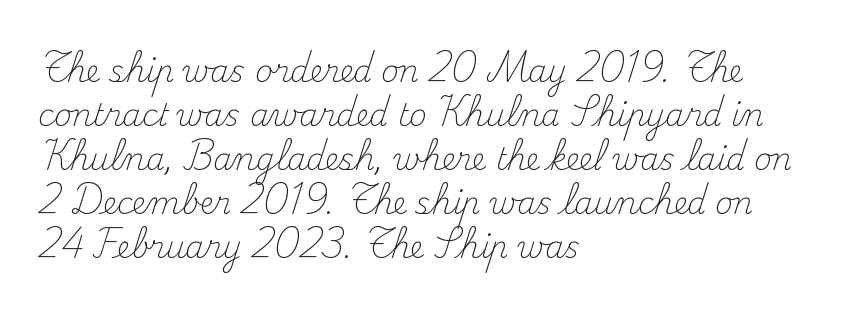
{"serif": "yes", "bold": "no", "weight": "light", "width": "normal", "stroke_contrast": "medium", "x_height": "small", "monospaced": "no", "underline": "no", "align": "left", "line_spacing": "normal", "line_spacing_ratio": 1.47, "letter_spacing": "normal", "letter_spacing_em": 0.0, "glyph_px": 30}
